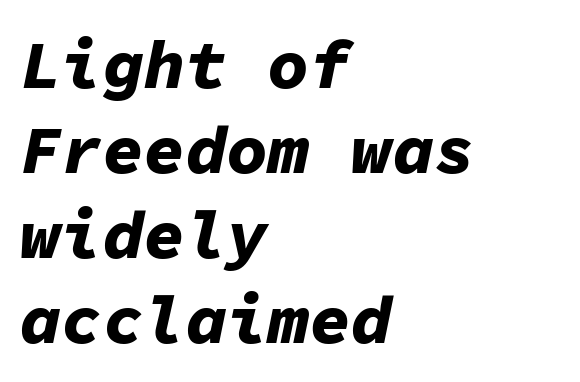
Q: Is the text bold? A: Yes.
Q: Is the text italic (slanted)? A: Yes, it leans right by about 11 degrees.
Q: Is the text underlined? A: No.
Q: How is the paragraph aligned? A: Left-aligned.
Q: Is the spacing between letters normal or unusually wide? A: Normal.
Q: Width (condensed, normal, or wide)? A: Normal.
Q: Stroke contrast? A: Low.
Q: x-height? A: Medium.
Q: Monospaced? A: Yes.
